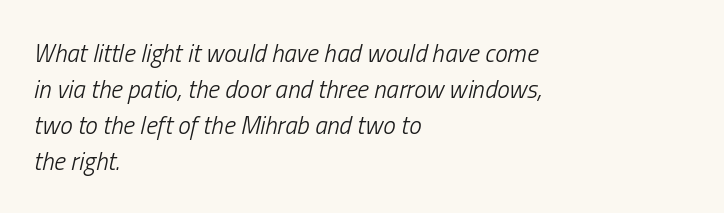
Q: Is the text bold? A: No.
Q: Is the text italic (slanted)? A: Yes, it leans right by about 13 degrees.
Q: Is the text underlined? A: No.
Q: How is the paragraph aligned? A: Left-aligned.
Q: Is the spacing between letters normal or unusually wide? A: Normal.
Q: Is the spacing between lines tight, normal or loose? A: Normal.
